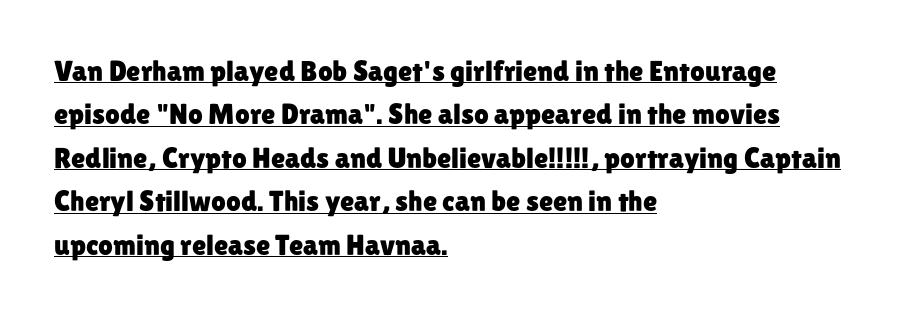
{"serif": "no", "italic": "no", "width": "normal", "stroke_contrast": "low", "x_height": "medium", "monospaced": "no", "underline": "yes", "align": "left", "line_spacing": "normal", "line_spacing_ratio": 1.5, "letter_spacing": "normal", "letter_spacing_em": 0.0, "glyph_px": 29}
